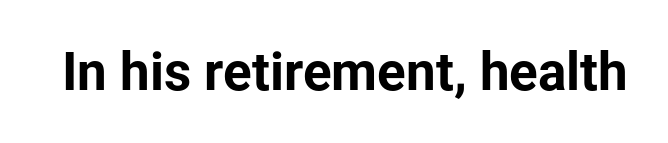
The image shows 53 px bold sans-serif type, upright; set normal letter spacing, not underlined; low stroke contrast and a medium x-height.
